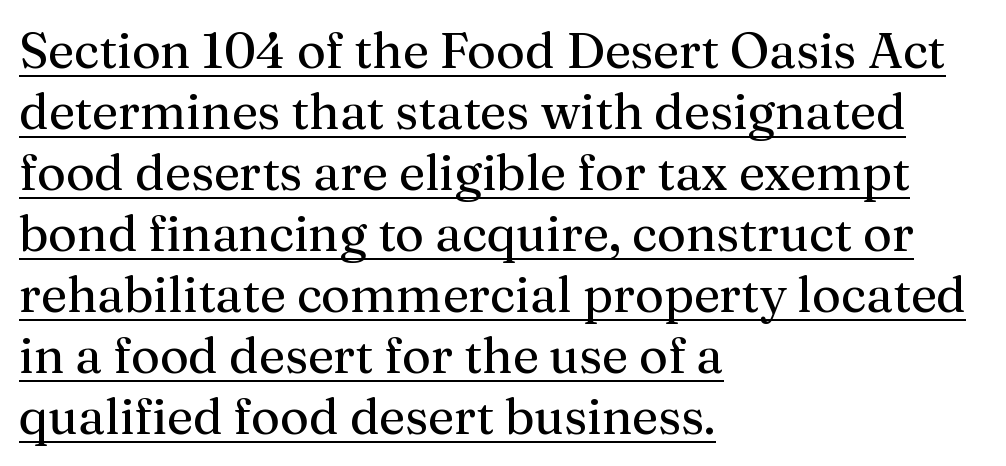
{"serif": "yes", "italic": "no", "bold": "no", "weight": "regular", "width": "normal", "stroke_contrast": "medium", "x_height": "medium", "monospaced": "no", "underline": "yes", "align": "left", "line_spacing_ratio": 1.22, "letter_spacing": "normal", "letter_spacing_em": 0.0, "glyph_px": 50}
